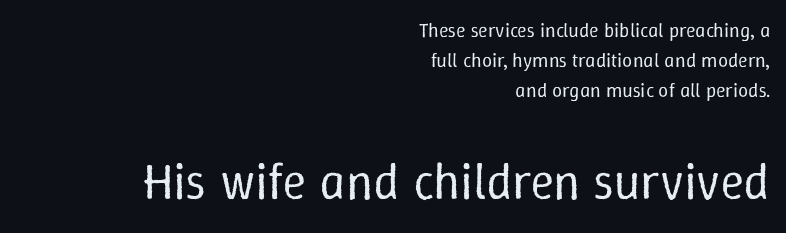
Q: Is the text bold? A: No.
Q: Is the text italic (slanted)? A: No, it is upright.
Q: Is the text underlined? A: No.
Q: How is the paragraph aligned? A: Right-aligned.
Q: Is the spacing between letters normal or unusually wide? A: Normal.
Q: Is the spacing between lines tight, normal or loose? A: Normal.
Q: Which block of text is set in a larger size, the first (top) or the second (bottom)? A: The second (bottom) one.
Q: Width (condensed, normal, or wide)? A: Normal.
Q: Stroke contrast? A: Low.
Q: x-height? A: Medium.
Q: Monospaced? A: No.
